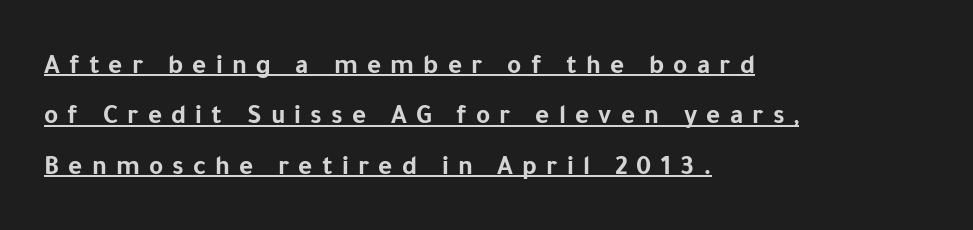
Is the letter spacing exaggerated? Yes — the characters are pushed far apart. Style check: upright. Leftover space on each line is placed entirely after the last word. The font is running at its bold setting.
